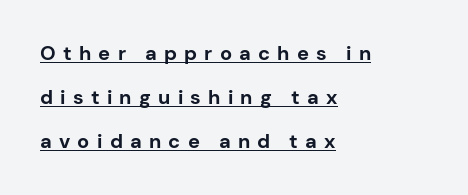
The letters stand straight up with perfectly vertical stems. Honestly, the rows look like they've been pulled way apart. I'd describe the lettering as bold — thick and assertive. The words here are underlined. Leftover space on each line is placed entirely after the last word.
